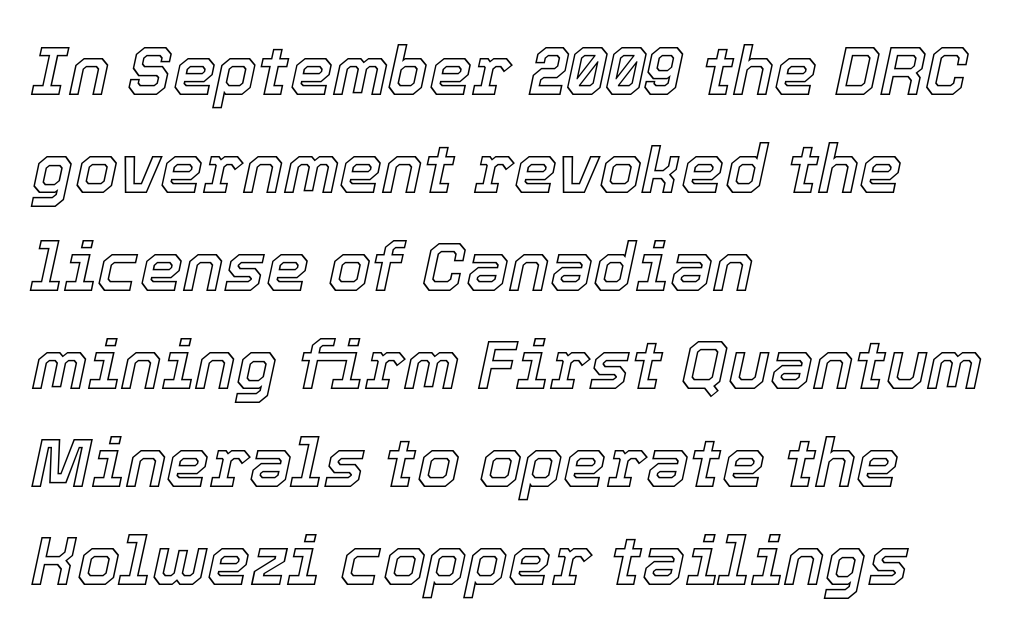
Q: Is the text italic (slanted)? A: Yes, it leans right by about 12 degrees.
Q: Is the text underlined? A: No.
Q: How is the paragraph aligned? A: Left-aligned.
Q: Is the spacing between letters normal or unusually wide? A: Normal.
Q: Is the spacing between lines tight, normal or loose? A: Normal.
Q: Width (condensed, normal, or wide)? A: Normal.
Q: x-height? A: Medium.
Q: Monospaced? A: No.
